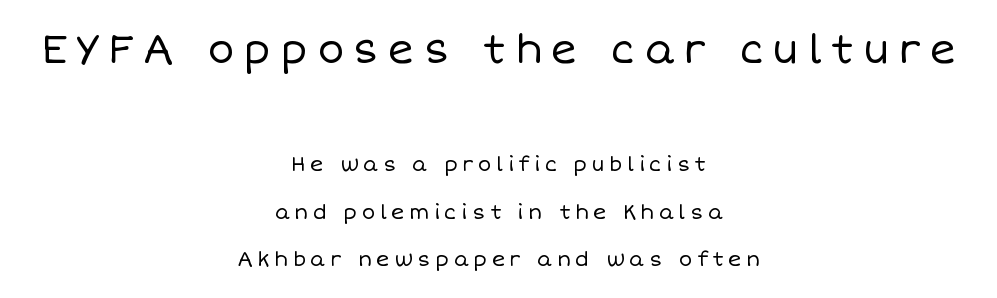
{"italic": "no", "bold": "no", "weight": "regular", "width": "normal", "stroke_contrast": "low", "x_height": "large", "monospaced": "no", "underline": "no", "align": "center", "line_spacing": "loose", "line_spacing_ratio": 2.38, "letter_spacing": "wide", "letter_spacing_em": 0.23, "larger_block": "first", "size_ratio": 2.0, "glyph_px": 40}
